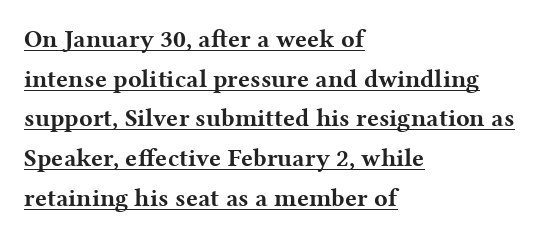
Q: Is the text bold? A: Yes.
Q: Is the text italic (slanted)? A: No, it is upright.
Q: Is the text underlined? A: Yes.
Q: How is the paragraph aligned? A: Left-aligned.
Q: Is the spacing between letters normal or unusually wide? A: Normal.
Q: Is the spacing between lines tight, normal or loose? A: Normal.
